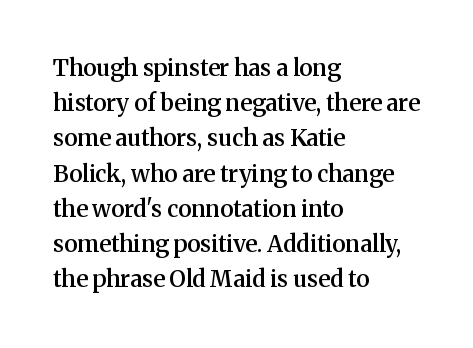
The image shows 23 px text type, upright; set left-aligned, normal line spacing (1.53x), normal letter spacing, not underlined.
